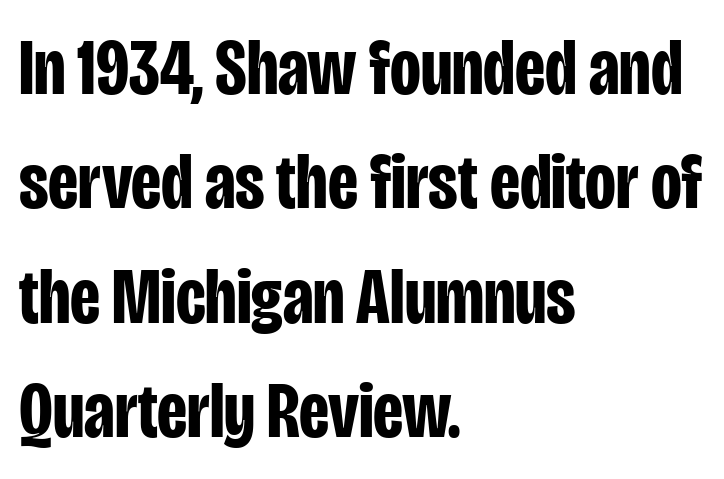
Caption: multi-line text, flush left, ragged right. Nope, no serifs anywhere on these letters. Chunky letters — that's bold for sure. Summary of vertical rhythm: regular, with standard interline spacing.
